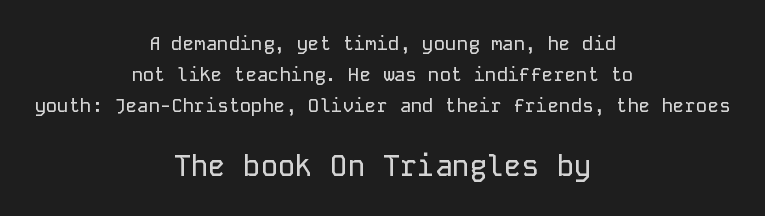
Ascenders rise straight up at ninety degrees. The rendering uses typewriter-style spacing with identical character cells. Nothing unusual about the tracking: characters are spaced as the font intends. Between these two stacked blocks, the lower one wins on size. The letters carry no serifs — their stems end cleanly without finishing strokes. Check under the words: just untouched page.
